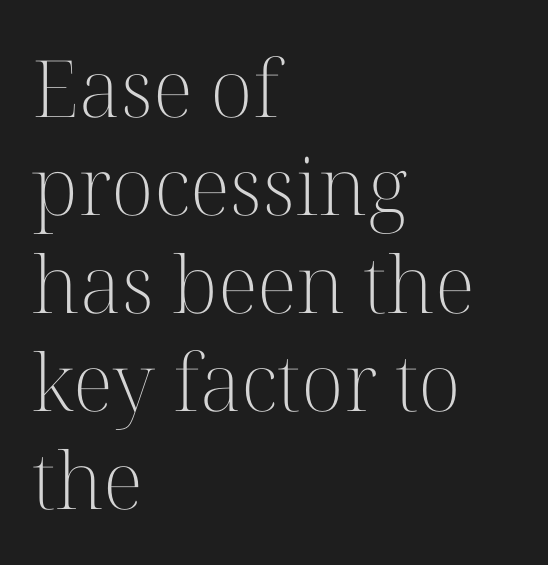
Typographically, this falls in the serif category. The type sits square on the baseline with zero lean. Letters rest on an invisible, unmarked baseline. Looks like regular typesetting: each glyph gets only the width it needs. Bold? No — there's no thickening of the strokes. Casual observation: everything's shoved over to the left.
